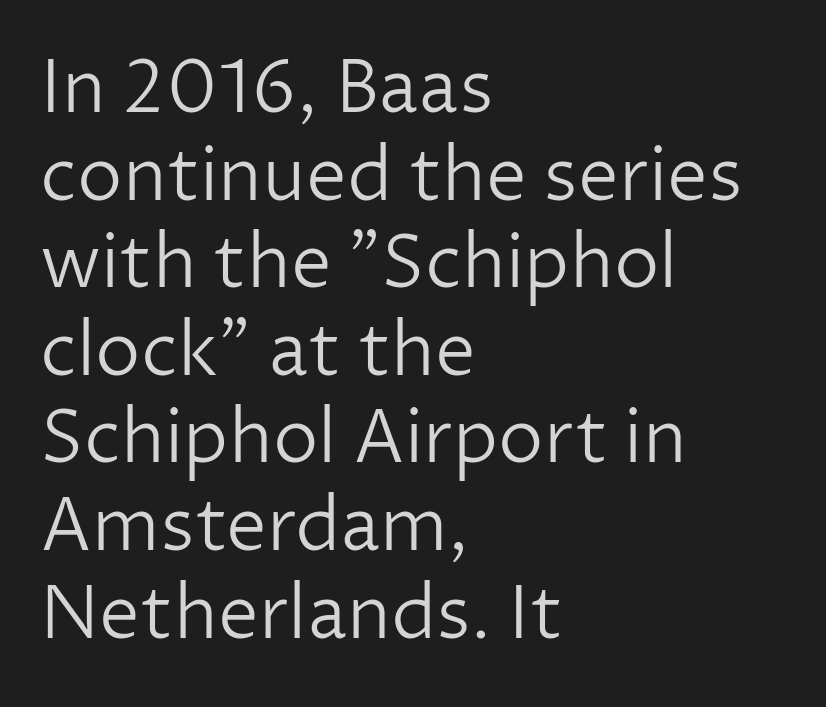
The image shows 73 px light sans-serif type, upright; set left-aligned, line spacing 1.2x, normal letter spacing, not underlined; low stroke contrast and a medium x-height.
